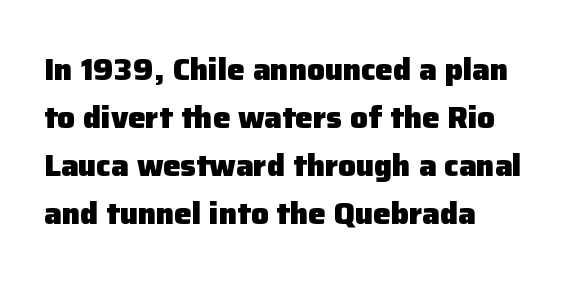
Does the lettering tilt? It doesn't — this is upright. A full-strength bold gives these letters their thick strokes. Any mark beneath the type? The region is blank. Does the type have serifs? No, each stem ends abruptly. Each line starts at the same left margin while the right side varies. No extra tracking has been applied to these lines.
